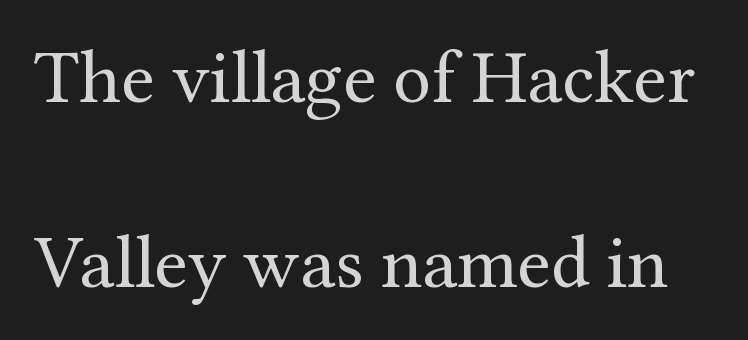
The image shows 76 px regular-weight serif type, upright; set loose line spacing (2.43x), normal letter spacing, not underlined; medium stroke contrast and a medium x-height.
